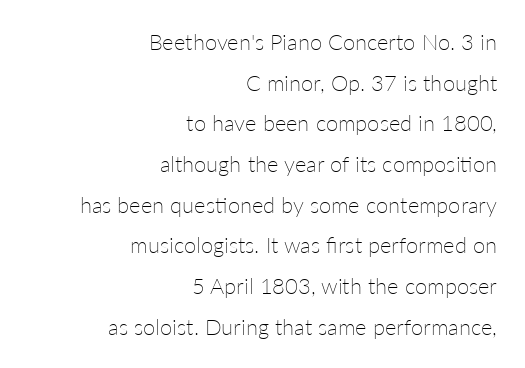
Q: Is the text bold? A: No.
Q: Is the text italic (slanted)? A: No, it is upright.
Q: Is the text underlined? A: No.
Q: How is the paragraph aligned? A: Right-aligned.
Q: Is the spacing between letters normal or unusually wide? A: Normal.
